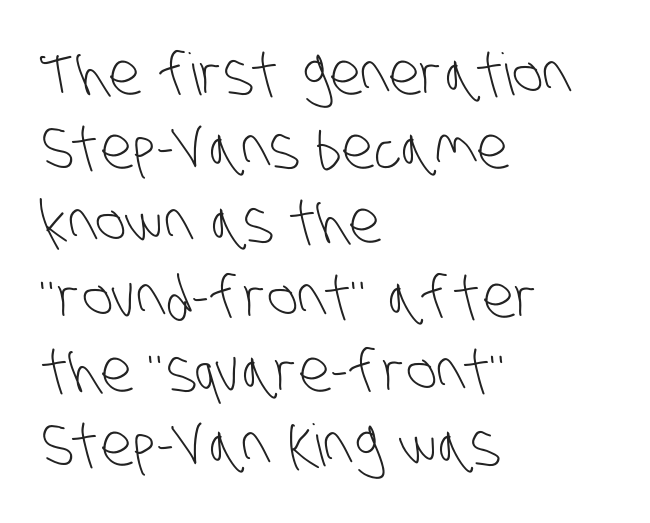
The image shows 58 px light, condensed sans-serif type; set left-aligned, normal line spacing (1.28x), normal letter spacing, not underlined; low stroke contrast and a large x-height.
